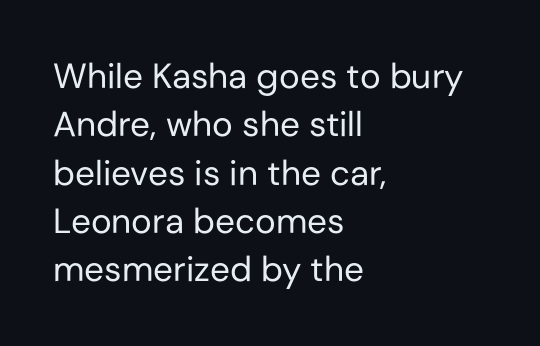
Q: Is the text bold? A: No.
Q: Is the text italic (slanted)? A: No, it is upright.
Q: Is the typeface a serif or a sans-serif typeface? A: Sans-serif.
Q: Is the text underlined? A: No.
Q: How is the paragraph aligned? A: Left-aligned.
Q: Is the spacing between letters normal or unusually wide? A: Normal.
Q: Is the spacing between lines tight, normal or loose? A: Normal.
Q: Width (condensed, normal, or wide)? A: Normal.
Q: Stroke contrast? A: Low.
Q: x-height? A: Medium.
Q: Monospaced? A: No.
